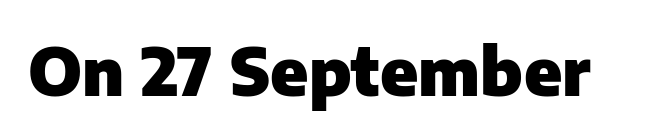
The image shows 66 px heavy sans-serif type, upright; set normal letter spacing, not underlined; low stroke contrast and a medium x-height.
